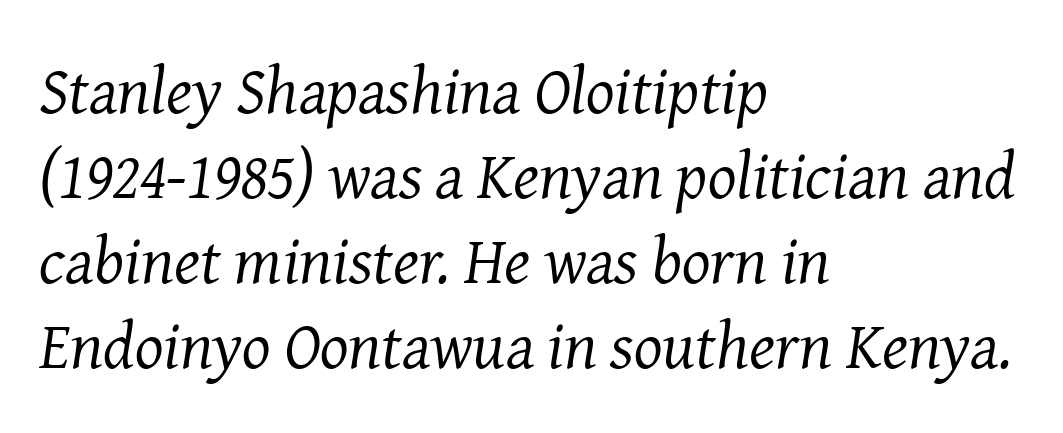
This sample uses plain, unmodified letter spacing. Layout note: lines flush left. Evenly set lines give the paragraph a standard silhouette. Here the designer chose a conventional face with non-uniform glyph widths. Small tapered or slab feet sit at the stroke ends, so this counts as serif. When letters slant like this, we call the style italic.
